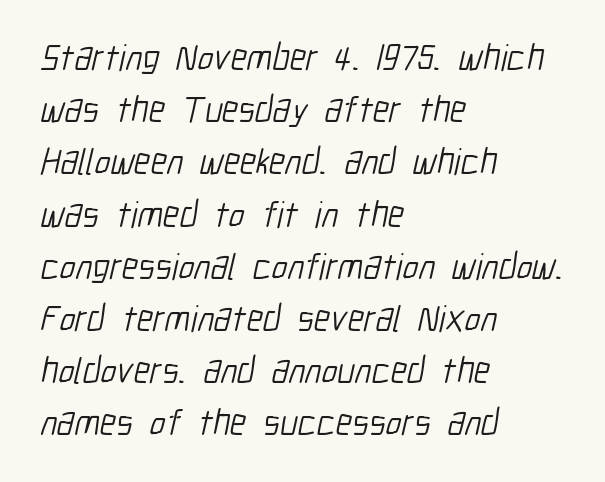
{"serif": "no", "bold": "no", "weight": "light", "width": "condensed", "stroke_contrast": "low", "x_height": "medium", "monospaced": "no", "underline": "no", "align": "left", "line_spacing": "normal", "line_spacing_ratio": 1.41, "letter_spacing": "normal", "letter_spacing_em": 0.0, "glyph_px": 37}
